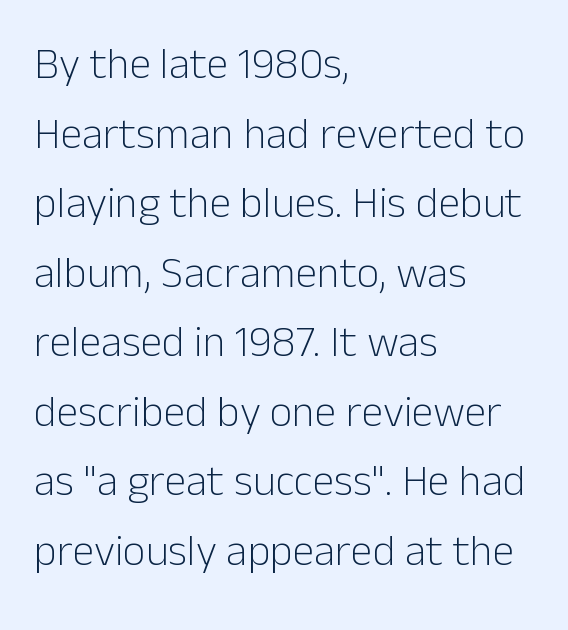
Each letter's strokes conclude bluntly, with no projecting serifs. How would I describe the line gaps? Plain and ordinary. The axis of the letterforms is exactly vertical. The typesetting does not lean heavy: it is not bold. A student would call this left alignment; a typographer would say flush left, rag right.
